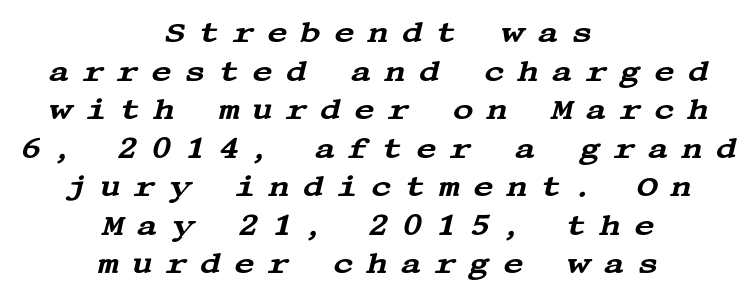
The image shows 29 px wide serif type, italic (leaning right); set centered, normal line spacing (1.33x), unusually wide letter spacing (+0.43 em), not underlined; medium stroke contrast and a large x-height.
